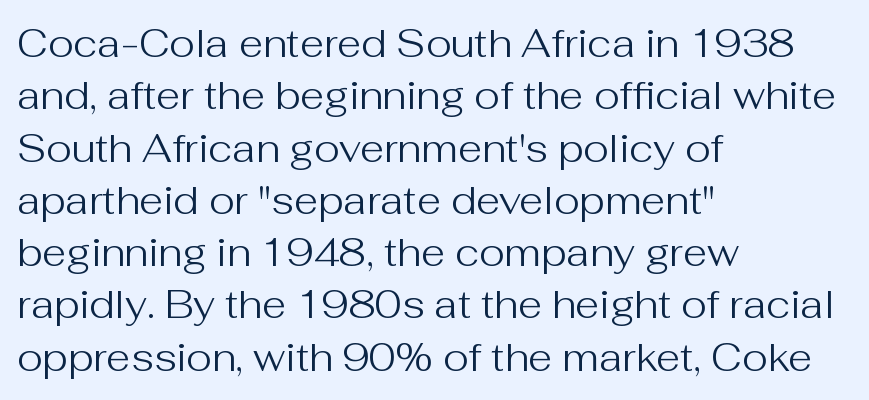
Q: Is the text bold? A: No.
Q: Is the text italic (slanted)? A: No, it is upright.
Q: Is the typeface a serif or a sans-serif typeface? A: Sans-serif.
Q: Is the text underlined? A: No.
Q: How is the paragraph aligned? A: Left-aligned.
Q: Is the spacing between letters normal or unusually wide? A: Normal.
Q: Is the spacing between lines tight, normal or loose? A: Normal.
Q: Width (condensed, normal, or wide)? A: Normal.
Q: Stroke contrast? A: Medium.
Q: x-height? A: Medium.
Q: Monospaced? A: No.
